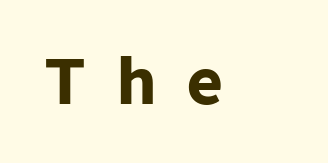
The image shows 62 px heavy sans-serif type, upright; set left-aligned, unusually wide letter spacing (+0.48 em), not underlined; low stroke contrast and a medium x-height.
